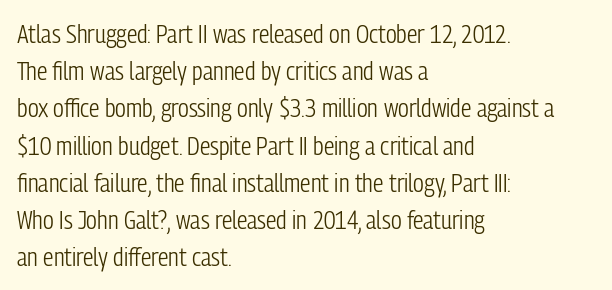
The rendering anchors every line to the left-hand side. A clean baseline with only descenders dipping below it. No chunkiness to these letters — they're not bold. Leading matches the norm, producing a regular column. Ascenders rise straight up at ninety degrees. Nobody touched the tracking dial on this one.
